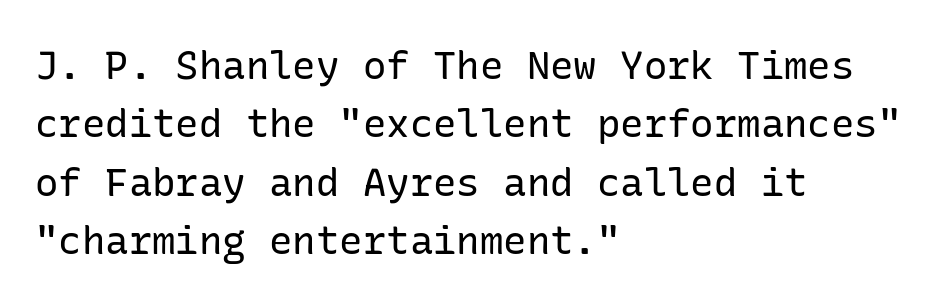
Q: Is the text bold? A: No.
Q: Is the text italic (slanted)? A: No, it is upright.
Q: Is the typeface a serif or a sans-serif typeface? A: Sans-serif.
Q: Is the text underlined? A: No.
Q: How is the paragraph aligned? A: Left-aligned.
Q: Is the spacing between letters normal or unusually wide? A: Normal.
Q: Is the spacing between lines tight, normal or loose? A: Normal.
Q: Width (condensed, normal, or wide)? A: Normal.
Q: Stroke contrast? A: Low.
Q: x-height? A: Medium.
